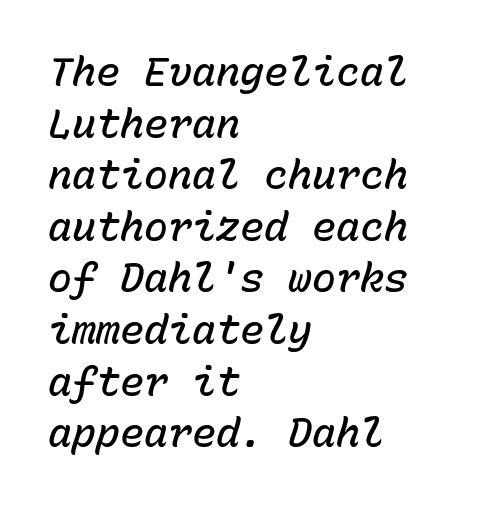
{"italic": "yes", "lean": "right", "slant_degrees": 15, "bold": "semi", "weight": "semibold", "width": "normal", "stroke_contrast": "low", "x_height": "medium", "monospaced": "yes", "underline": "no", "align": "left", "line_spacing": "normal", "line_spacing_ratio": 1.29, "letter_spacing": "normal", "letter_spacing_em": 0.0, "glyph_px": 40}
